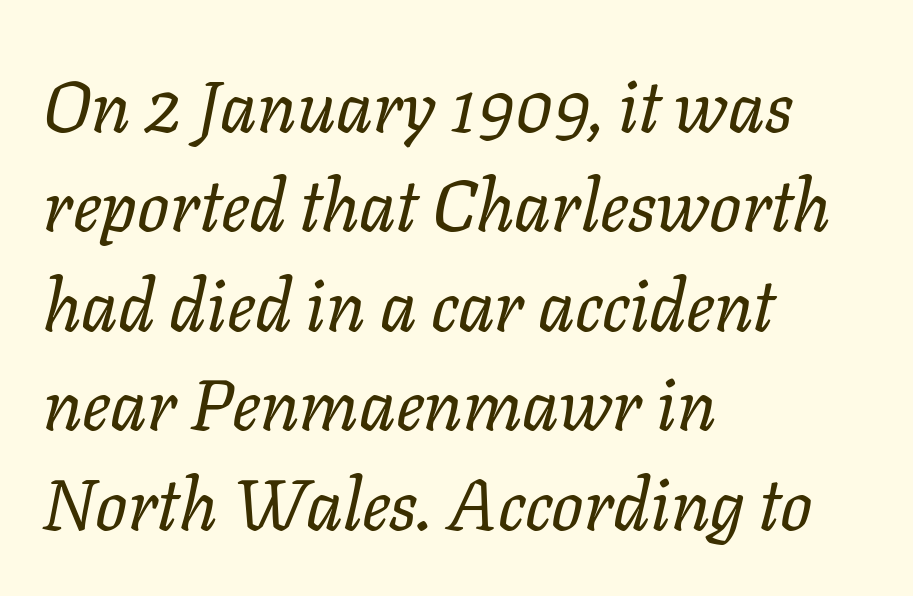
Q: Is the text bold? A: No.
Q: Is the text italic (slanted)? A: Yes, it leans right by about 11 degrees.
Q: Is the text underlined? A: No.
Q: How is the paragraph aligned? A: Left-aligned.
Q: Is the spacing between letters normal or unusually wide? A: Normal.
Q: Is the spacing between lines tight, normal or loose? A: Normal.
Q: Width (condensed, normal, or wide)? A: Normal.
Q: Stroke contrast? A: Low.
Q: x-height? A: Medium.
Q: Monospaced? A: No.
